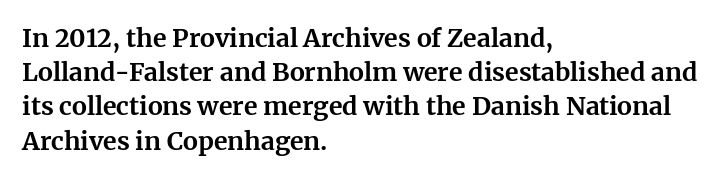
The lines in this sample share a left origin and differ only in where they stop. Summary of vertical rhythm: regular, with standard interline spacing. Italic: no, the glyphs are upright roman. The letterforms sit shoulder to shoulder at normal distance. Set as a true bold cut, around the 700 mark. The baseline area is clear.
